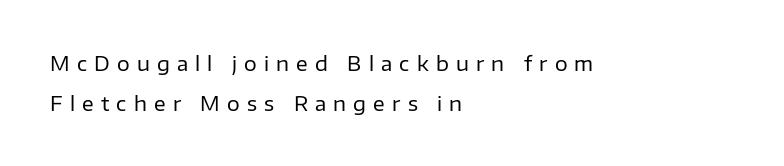
The image shows 20 px text type, upright; set left-aligned, loose line spacing (1.99x), unusually wide letter spacing (+0.36 em), not underlined.
